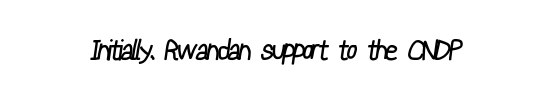
The image shows 28 px regular-weight, condensed sans-serif type; set normal letter spacing, not underlined; low stroke contrast and a medium x-height.
